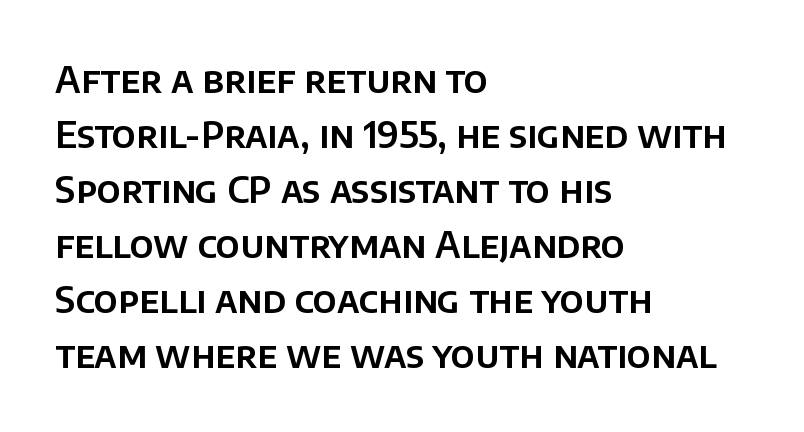
Q: Is the text italic (slanted)? A: No, it is upright.
Q: Is the typeface a serif or a sans-serif typeface? A: Sans-serif.
Q: Is the text underlined? A: No.
Q: How is the paragraph aligned? A: Left-aligned.
Q: Is the spacing between letters normal or unusually wide? A: Normal.
Q: Is the spacing between lines tight, normal or loose? A: Normal.
Q: Width (condensed, normal, or wide)? A: Normal.
Q: Stroke contrast? A: Low.
Q: x-height? A: Large.
Q: Monospaced? A: No.
